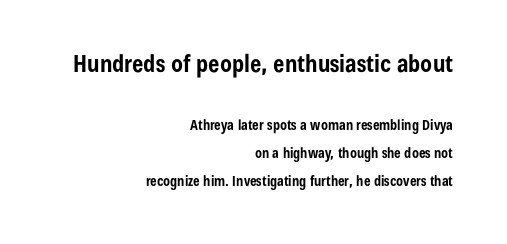
{"italic": "no", "bold": "yes", "underline": "no", "align": "right", "line_spacing": "loose", "line_spacing_ratio": 1.97, "letter_spacing": "normal", "letter_spacing_em": 0.0, "larger_block": "first", "size_ratio": 1.71, "glyph_px": 24}
